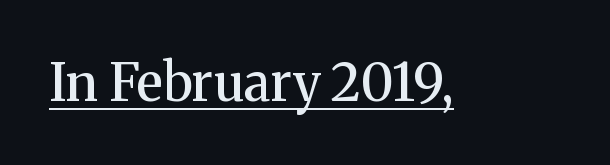
Q: Is the text bold? A: Semi-bold.
Q: Is the text italic (slanted)? A: No, it is upright.
Q: Is the typeface a serif or a sans-serif typeface? A: Serif.
Q: Is the text underlined? A: Yes.
Q: Is the spacing between letters normal or unusually wide? A: Normal.
Q: Width (condensed, normal, or wide)? A: Normal.
Q: Stroke contrast? A: Medium.
Q: x-height? A: Medium.
Q: Monospaced? A: No.
